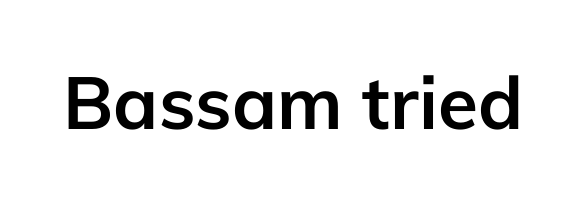
Every letter is thick-stroked: bold, no question. Plain, unruled lines of type. You can tell from the bare stems that sans-serif type was used. Is there any slant? The stems are plumb.
